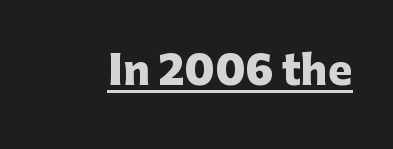
{"serif": "no", "italic": "no", "bold": "yes", "weight": "heavy", "width": "normal", "stroke_contrast": "low", "x_height": "medium", "monospaced": "no", "underline": "yes", "letter_spacing": "normal", "letter_spacing_em": 0.0, "glyph_px": 40}
